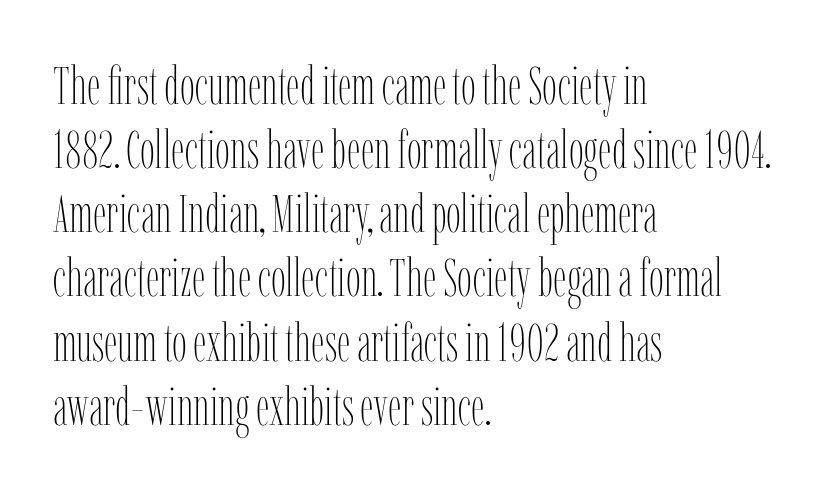
The image shows 53 px thin, condensed type, upright; set left-aligned, line spacing 1.21x, normal letter spacing, not underlined; low stroke contrast and a medium x-height.
